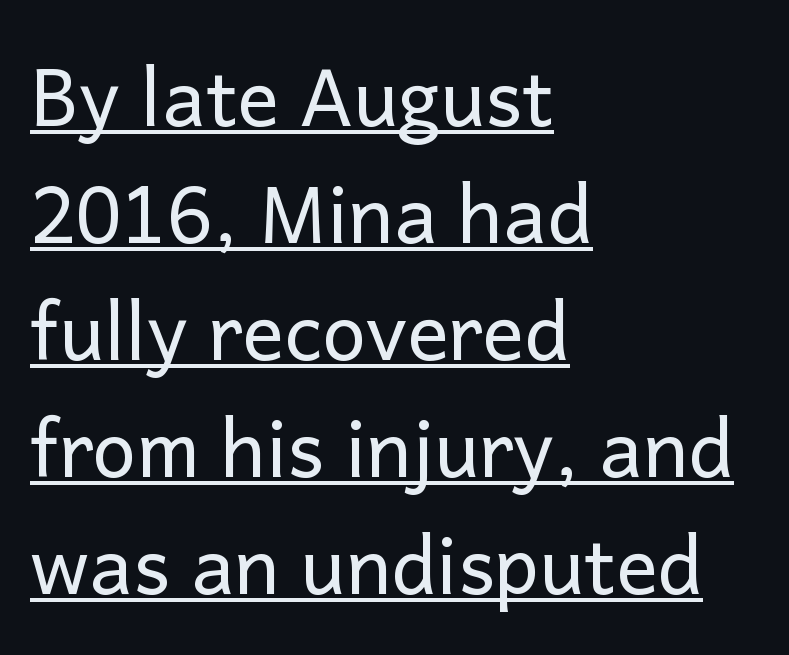
There is no visible air inserted between adjacent glyphs. Looks like someone drew a line under every word here. Casual observation: everything's shoved over to the left. The lettering holds an erect, upright posture throughout.
